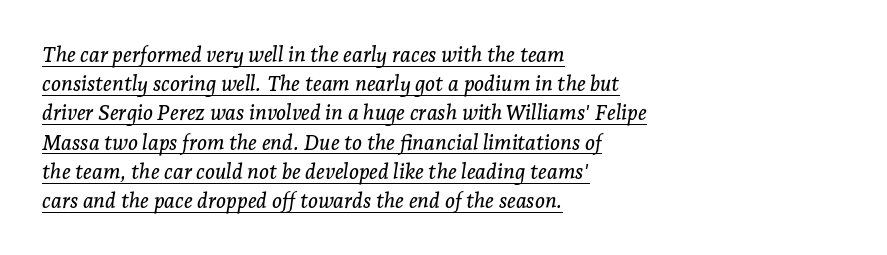
{"italic": "yes", "lean": "right", "slant_degrees": 7, "underline": "yes", "align": "left", "line_spacing": "normal", "line_spacing_ratio": 1.39, "letter_spacing": "normal", "letter_spacing_em": 0.0, "glyph_px": 21}
